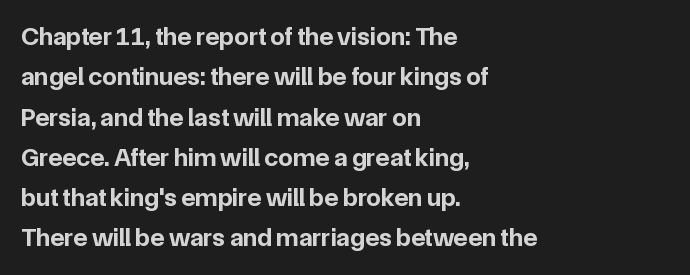
Q: Is the text bold? A: Yes.
Q: Is the text italic (slanted)? A: No, it is upright.
Q: Is the text underlined? A: No.
Q: How is the paragraph aligned? A: Left-aligned.
Q: Is the spacing between letters normal or unusually wide? A: Normal.
Q: Is the spacing between lines tight, normal or loose? A: Normal.
